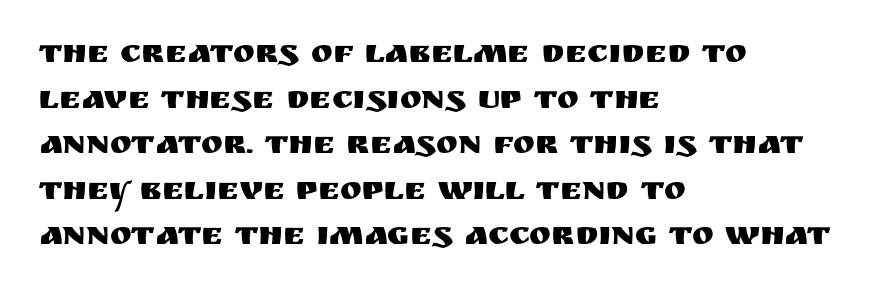
{"serif": "no", "italic": "no", "width": "normal", "stroke_contrast": "medium", "x_height": "large", "monospaced": "no", "underline": "no", "align": "left", "line_spacing": "normal", "line_spacing_ratio": 1.38, "letter_spacing": "normal", "letter_spacing_em": 0.0, "glyph_px": 33}
